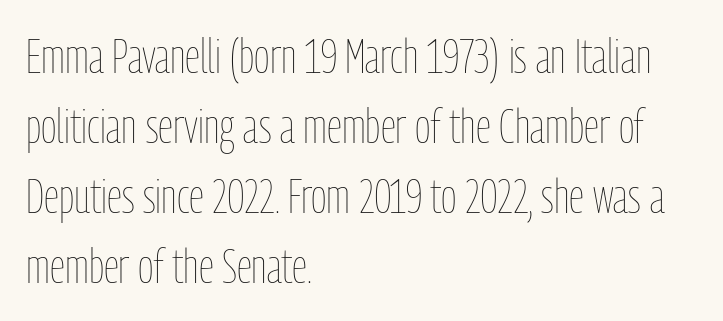
{"italic": "no", "bold": "no", "weight": "thin", "width": "condensed", "stroke_contrast": "low", "x_height": "medium", "monospaced": "no", "underline": "no", "align": "left", "line_spacing": "normal", "line_spacing_ratio": 1.46, "letter_spacing": "normal", "letter_spacing_em": 0.0, "glyph_px": 48}
